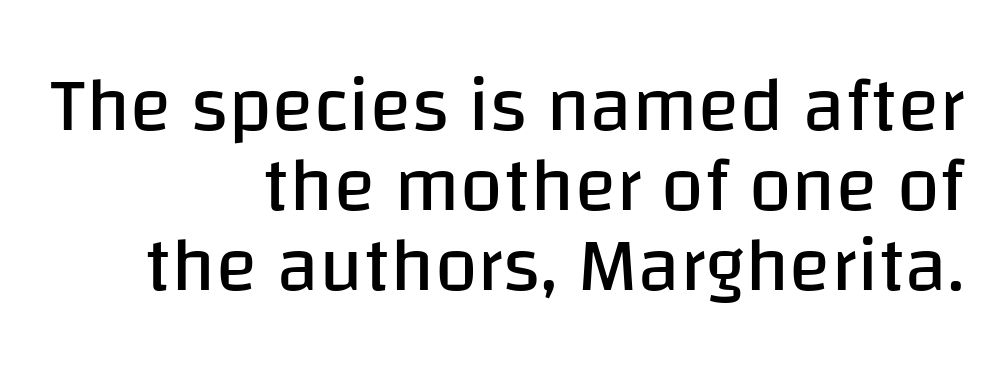
The image shows 77 px regular-weight sans-serif type, upright; set right-aligned, tight line spacing (1.04x), normal letter spacing, not underlined; low stroke contrast and a large x-height.
